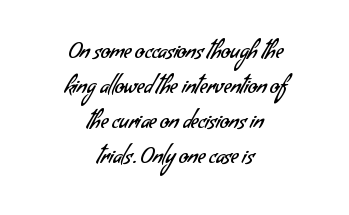
{"bold": "no", "underline": "no", "align": "center", "line_spacing": "normal", "line_spacing_ratio": 1.67, "letter_spacing": "normal", "letter_spacing_em": 0.0, "glyph_px": 21}
